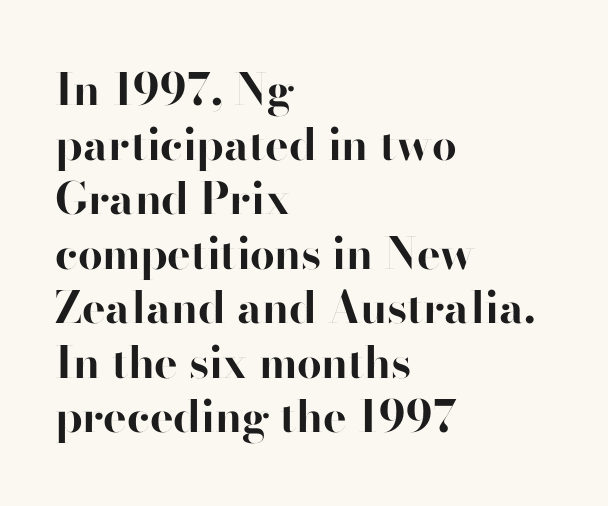
The image shows 44 px bold sans-serif type, upright; set left-aligned, line spacing 1.24x, normal letter spacing, not underlined; high stroke contrast and a small x-height.
